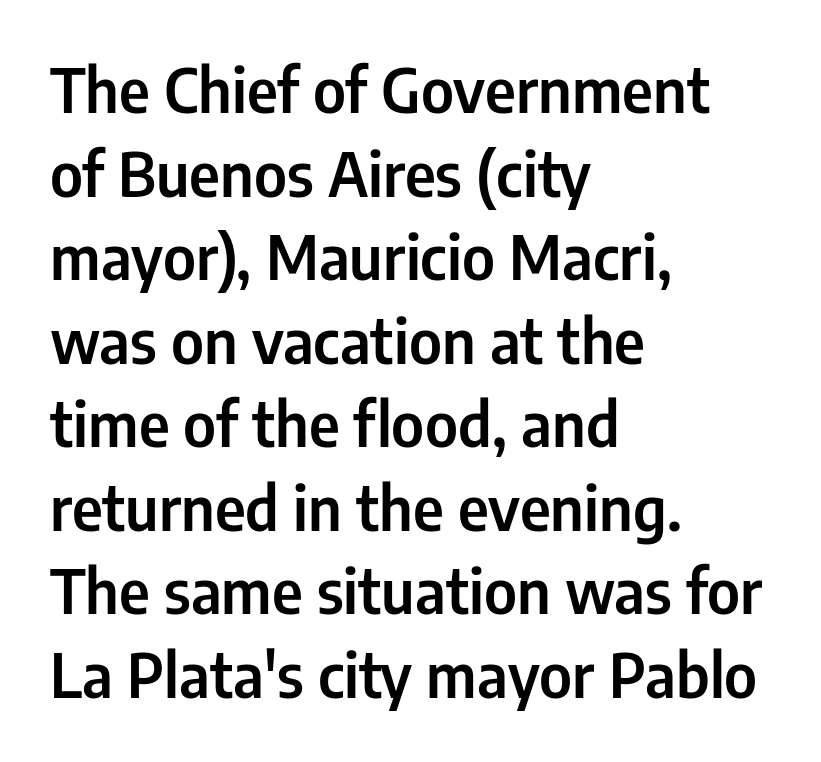
The image shows 61 px condensed sans-serif type, upright; set left-aligned, normal line spacing (1.37x), normal letter spacing, not underlined; low stroke contrast and a medium x-height.
